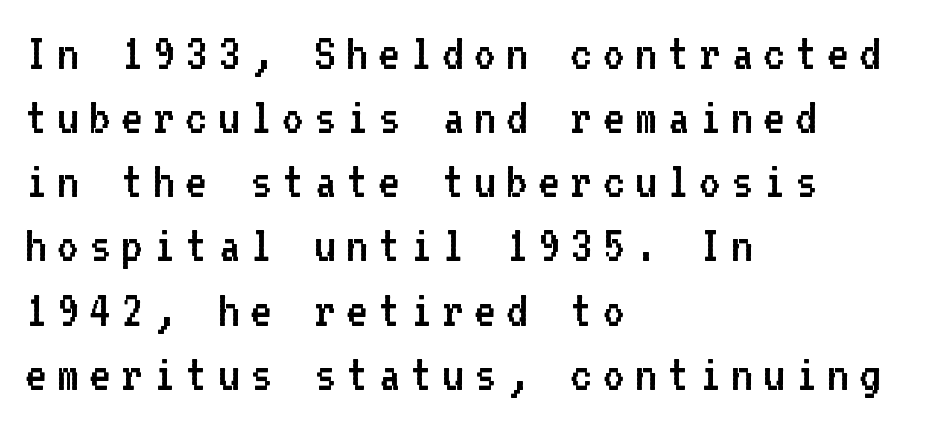
Q: Is the text bold? A: No.
Q: Is the text italic (slanted)? A: No, it is upright.
Q: Is the typeface a serif or a sans-serif typeface? A: Sans-serif.
Q: Is the text underlined? A: No.
Q: How is the paragraph aligned? A: Left-aligned.
Q: Width (condensed, normal, or wide)? A: Normal.
Q: Stroke contrast? A: Low.
Q: x-height? A: Medium.
Q: Monospaced? A: Yes.
